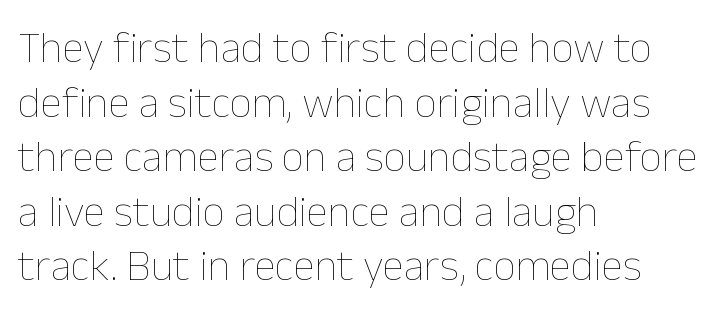
Q: Is the text bold? A: No.
Q: Is the text italic (slanted)? A: No, it is upright.
Q: Is the text underlined? A: No.
Q: How is the paragraph aligned? A: Left-aligned.
Q: Is the spacing between letters normal or unusually wide? A: Normal.
Q: Width (condensed, normal, or wide)? A: Normal.
Q: Stroke contrast? A: Low.
Q: x-height? A: Medium.
Q: Monospaced? A: No.
